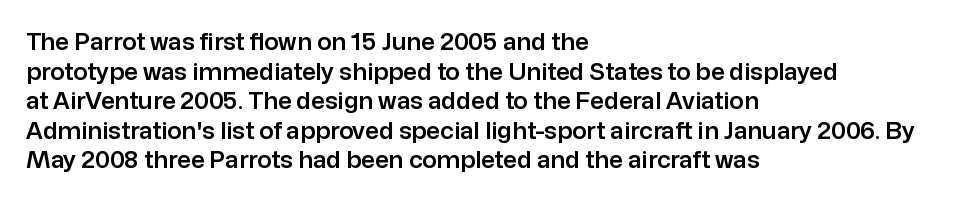
Q: Is the text italic (slanted)? A: No, it is upright.
Q: Is the text underlined? A: No.
Q: How is the paragraph aligned? A: Left-aligned.
Q: Is the spacing between letters normal or unusually wide? A: Normal.
